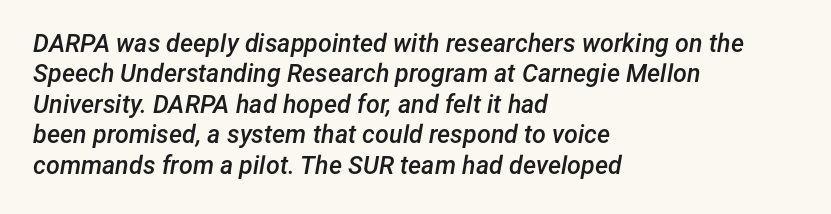
Q: Is the text bold? A: Semi-bold.
Q: Is the text italic (slanted)? A: Yes, it leans right by about 12 degrees.
Q: Is the text underlined? A: No.
Q: How is the paragraph aligned? A: Left-aligned.
Q: Is the spacing between letters normal or unusually wide? A: Normal.
